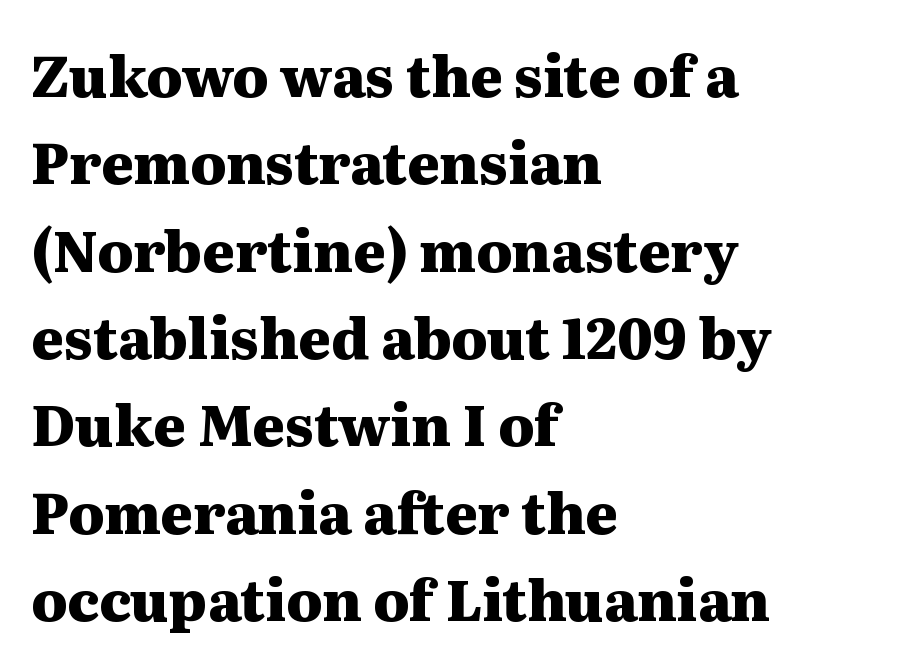
Q: Is the text bold? A: Yes.
Q: Is the text italic (slanted)? A: No, it is upright.
Q: Is the typeface a serif or a sans-serif typeface? A: Serif.
Q: Is the text underlined? A: No.
Q: How is the paragraph aligned? A: Left-aligned.
Q: Is the spacing between letters normal or unusually wide? A: Normal.
Q: Is the spacing between lines tight, normal or loose? A: Normal.
Q: Width (condensed, normal, or wide)? A: Wide.
Q: Stroke contrast? A: Medium.
Q: x-height? A: Medium.
Q: Monospaced? A: No.
